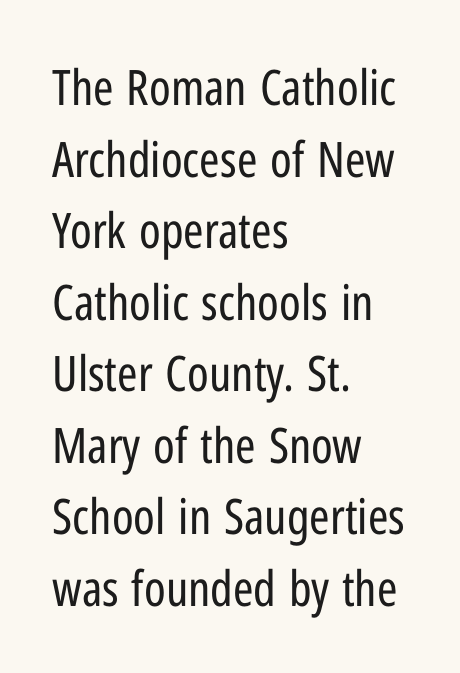
{"serif": "no", "italic": "no", "bold": "no", "weight": "regular", "width": "condensed", "stroke_contrast": "low", "x_height": "medium", "monospaced": "no", "underline": "no", "align": "left", "line_spacing": "normal", "line_spacing_ratio": 1.46, "letter_spacing": "normal", "letter_spacing_em": 0.0, "glyph_px": 49}
